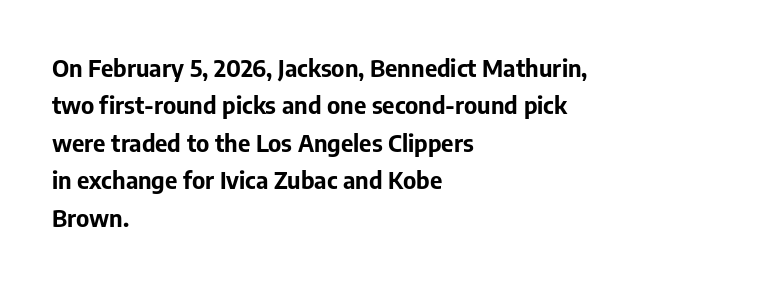
The image shows 24 px bold type, upright; set left-aligned, normal line spacing (1.56x), normal letter spacing, not underlined.
